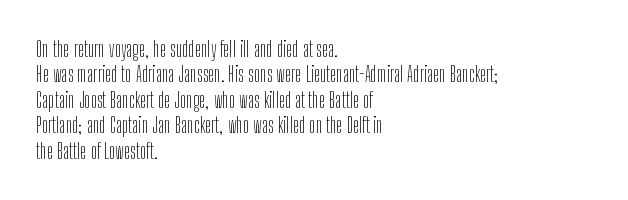
The image shows 21 px text type, upright; set left-aligned, line spacing 1.21x, normal letter spacing, not underlined.
